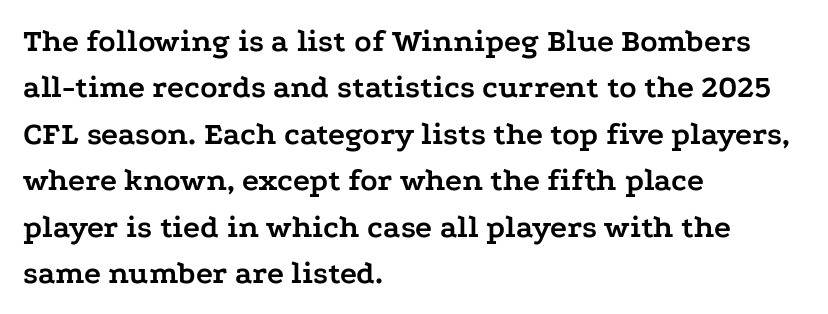
{"serif": "yes", "italic": "no", "bold": "yes", "weight": "semibold", "width": "wide", "stroke_contrast": "low", "x_height": "medium", "monospaced": "no", "underline": "no", "align": "left", "line_spacing": "normal", "line_spacing_ratio": 1.45, "letter_spacing": "normal", "letter_spacing_em": 0.0, "glyph_px": 32}
